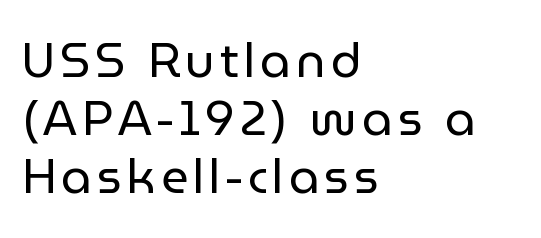
The image shows 48 px regular-weight sans-serif type, upright; set left-aligned, line spacing 1.21x, not underlined; low stroke contrast and a medium x-height.
